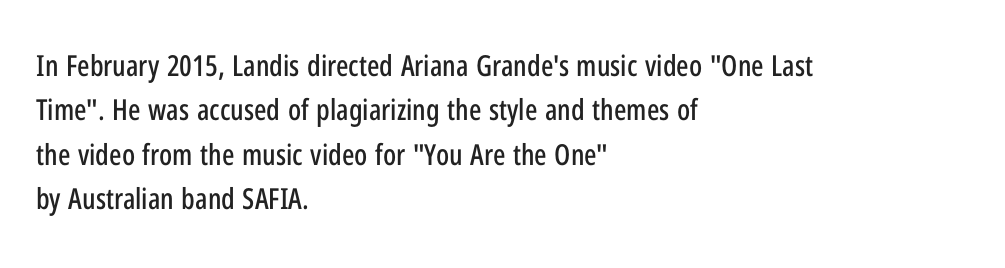
{"serif": "no", "italic": "no", "width": "condensed", "stroke_contrast": "low", "x_height": "medium", "monospaced": "no", "underline": "no", "align": "left", "line_spacing": "normal", "line_spacing_ratio": 1.53, "letter_spacing": "normal", "letter_spacing_em": 0.0, "glyph_px": 29}
